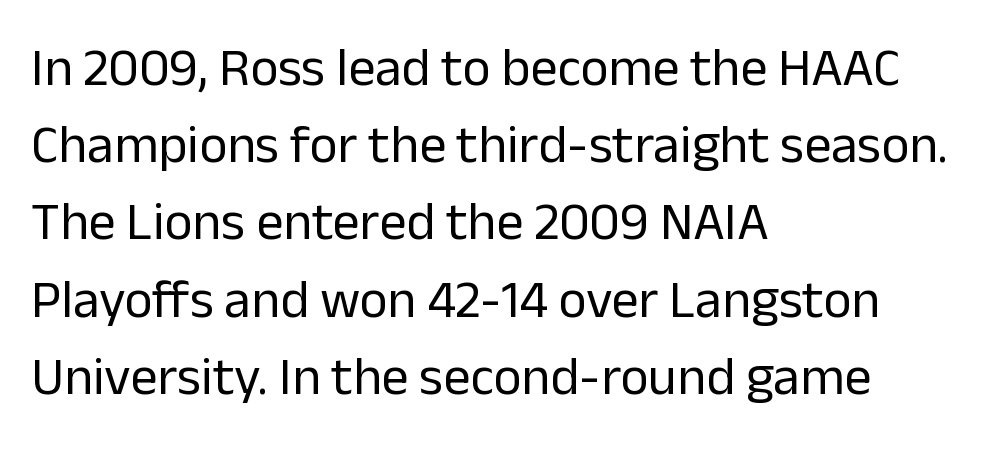
{"serif": "no", "italic": "no", "bold": "no", "weight": "regular", "width": "normal", "stroke_contrast": "low", "x_height": "medium", "monospaced": "no", "underline": "no", "align": "left", "line_spacing": "normal", "line_spacing_ratio": 1.43, "letter_spacing": "normal", "letter_spacing_em": 0.0, "glyph_px": 54}
